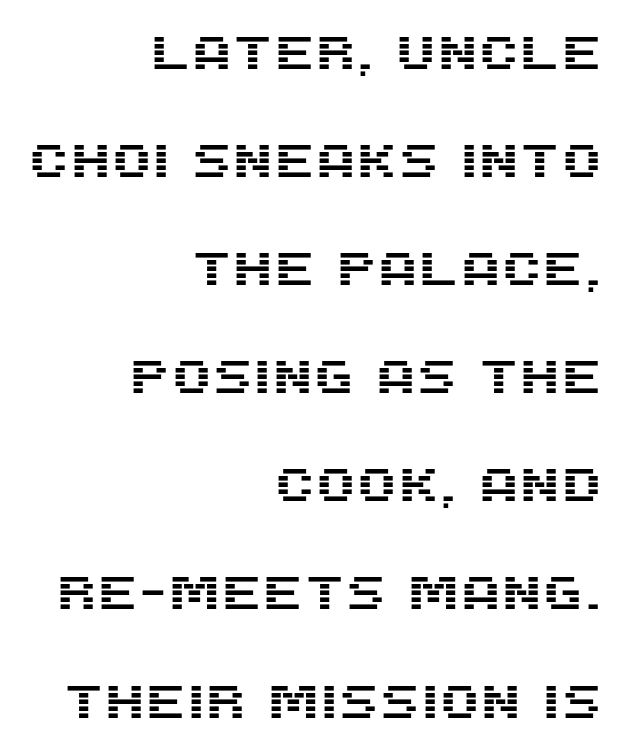
Glance below the letters and you will spot only blank space. The rendering keeps characters at their native spacing. Leading: increased. Classification — sans serif.
